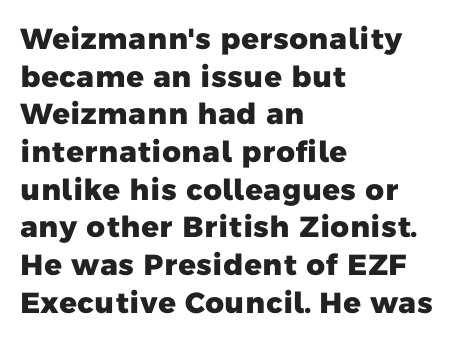
Q: Is the text bold? A: Yes.
Q: Is the typeface a serif or a sans-serif typeface? A: Sans-serif.
Q: Is the text underlined? A: No.
Q: How is the paragraph aligned? A: Left-aligned.
Q: Is the spacing between letters normal or unusually wide? A: Normal.
Q: Is the spacing between lines tight, normal or loose? A: Normal.
Q: Width (condensed, normal, or wide)? A: Normal.
Q: Stroke contrast? A: Low.
Q: x-height? A: Medium.
Q: Monospaced? A: No.
